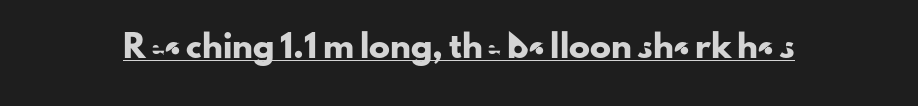
{"italic": "no", "underline": "yes", "letter_spacing": "normal", "letter_spacing_em": 0.0, "glyph_px": 21}
